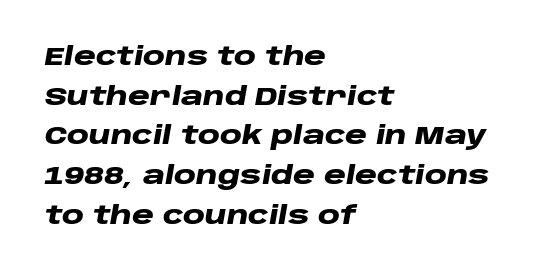
{"italic": "yes", "lean": "right", "slant_degrees": 10, "bold": "yes", "underline": "no", "align": "left", "line_spacing": "normal", "line_spacing_ratio": 1.59, "letter_spacing": "normal", "letter_spacing_em": 0.0, "glyph_px": 25}
